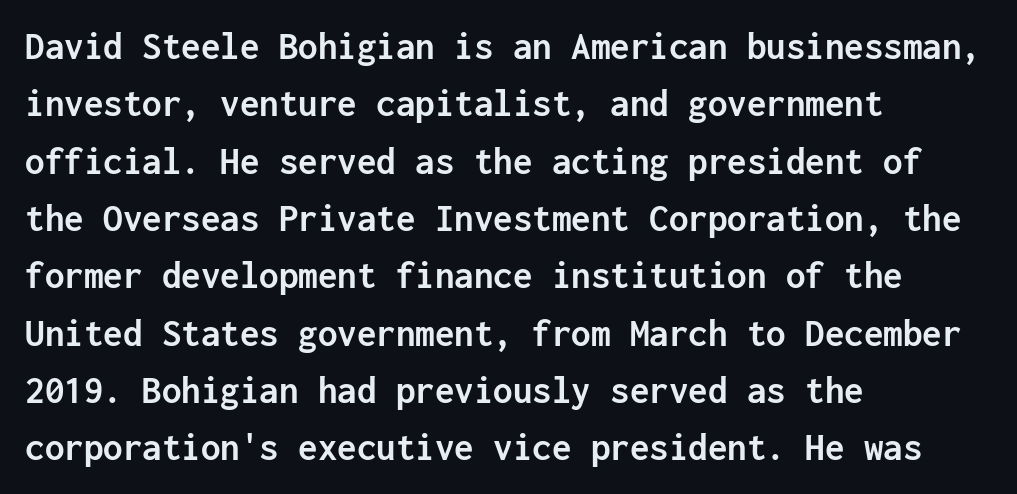
{"serif": "no", "italic": "no", "bold": "yes", "weight": "semibold", "width": "normal", "stroke_contrast": "low", "x_height": "medium", "monospaced": "yes", "underline": "no", "align": "left", "line_spacing": "normal", "line_spacing_ratio": 1.47, "letter_spacing": "normal", "letter_spacing_em": 0.0, "glyph_px": 39}
